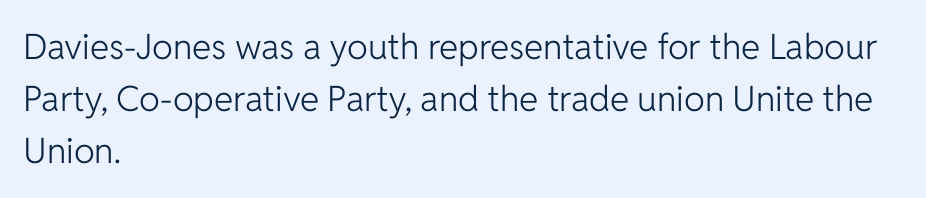
The image shows 35 px light sans-serif type, upright; set left-aligned, normal line spacing (1.49x), normal letter spacing, not underlined; low stroke contrast and a medium x-height.
